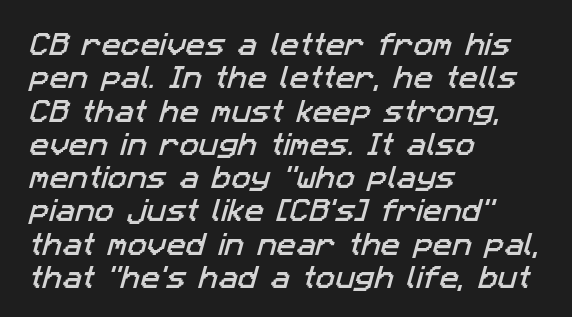
{"underline": "no", "align": "left", "line_spacing": "normal", "line_spacing_ratio": 1.28, "letter_spacing": "normal", "letter_spacing_em": 0.0, "glyph_px": 26}
